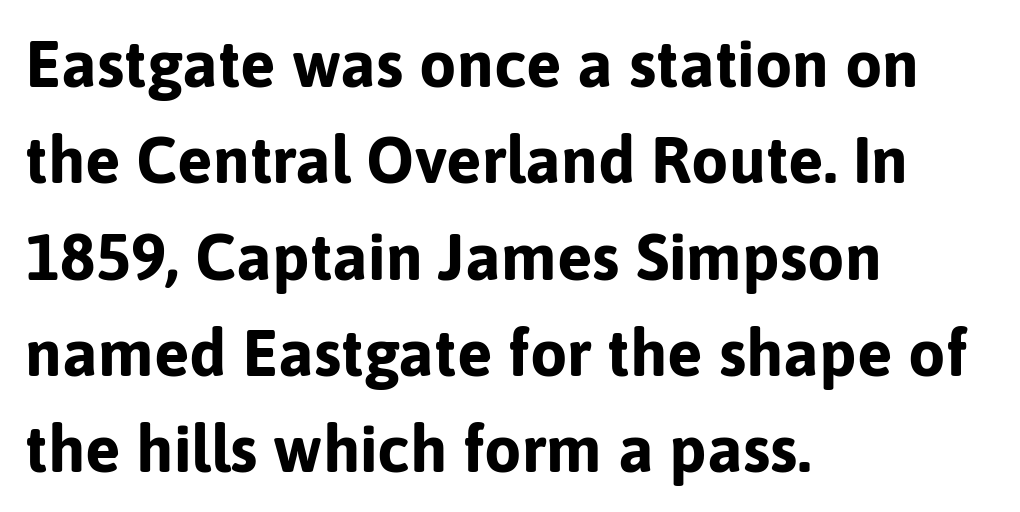
{"serif": "no", "italic": "no", "bold": "yes", "weight": "bold", "width": "normal", "stroke_contrast": "low", "x_height": "medium", "monospaced": "no", "underline": "no", "align": "left", "line_spacing": "normal", "line_spacing_ratio": 1.46, "letter_spacing": "normal", "letter_spacing_em": 0.0, "glyph_px": 66}
